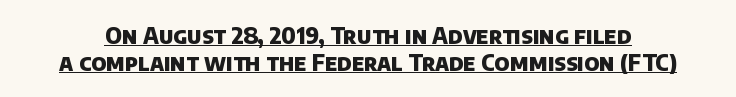
The image shows 23 px bold type; set line spacing 1.17x, normal letter spacing, underlined.
